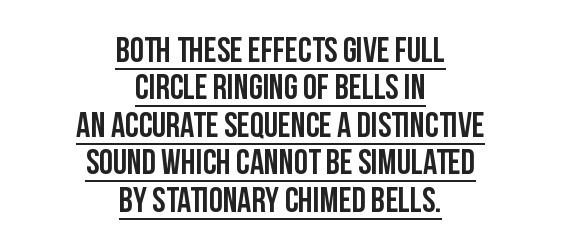
The image shows 35 px condensed sans-serif type, upright; set centered, tight line spacing (1.07x), normal letter spacing, underlined; low stroke contrast and a large x-height.
